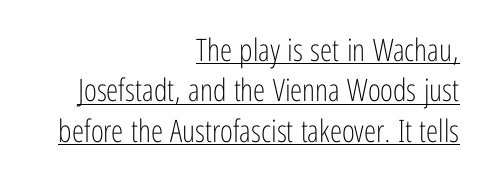
Q: Is the text bold? A: No.
Q: Is the text italic (slanted)? A: No, it is upright.
Q: Is the typeface a serif or a sans-serif typeface? A: Sans-serif.
Q: Is the text underlined? A: Yes.
Q: How is the paragraph aligned? A: Right-aligned.
Q: Is the spacing between letters normal or unusually wide? A: Normal.
Q: Is the spacing between lines tight, normal or loose? A: Normal.
Q: Width (condensed, normal, or wide)? A: Condensed.
Q: Stroke contrast? A: Low.
Q: x-height? A: Medium.
Q: Monospaced? A: No.
